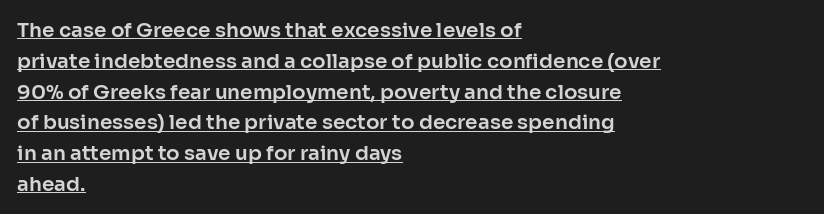
The image shows 20 px text type, upright; set left-aligned, normal line spacing (1.54x), normal letter spacing, underlined.
